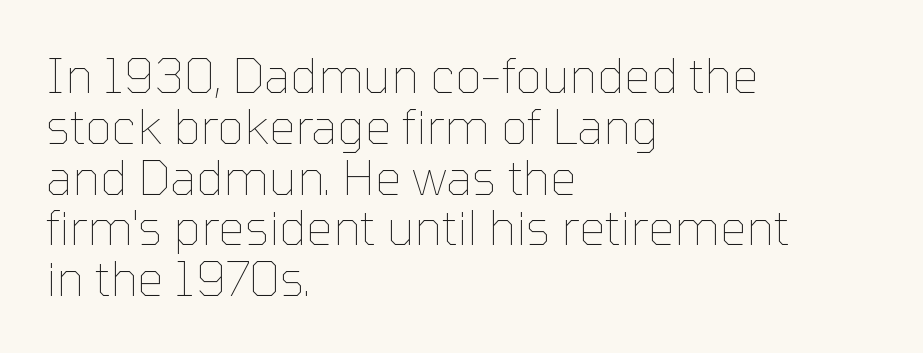
The image shows 47 px thin type, upright; set left-aligned, tight line spacing (1.08x), normal letter spacing, not underlined; low stroke contrast and a medium x-height.
